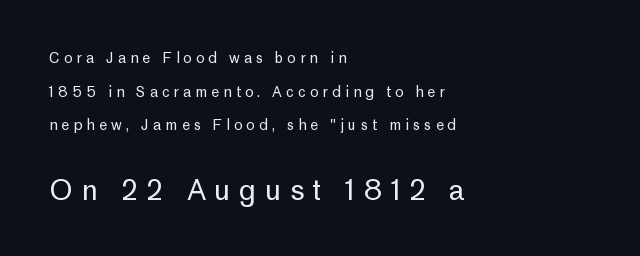
A student would call this left alignment; a typographer would say flush left, rag right. Each row of text sits above clean, open space. Posture: straight, roman, zero tilt. This sample uses a sans-serif face.
